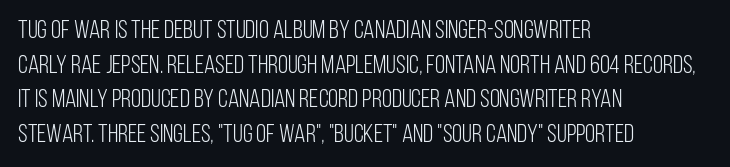
The image shows 26 px text type, upright; set left-aligned, normal line spacing (1.33x), normal letter spacing, not underlined.
